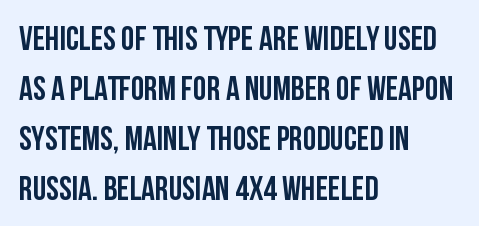
The image shows 34 px condensed sans-serif type, upright; set left-aligned, normal line spacing (1.47x), normal letter spacing, not underlined; low stroke contrast and a large x-height.
